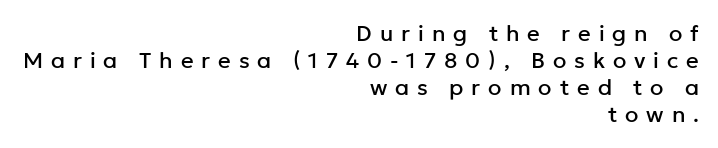
The image shows 22 px text type, upright; set right-aligned, line spacing 1.22x, unusually wide letter spacing (+0.36 em), not underlined.
